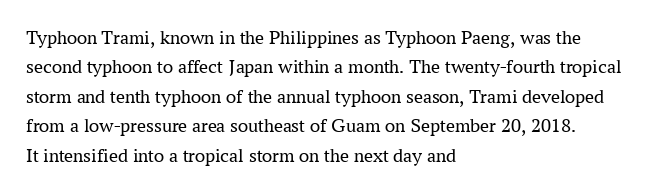
The image shows 20 px text type, upright; set left-aligned, normal line spacing (1.47x), normal letter spacing, not underlined.
